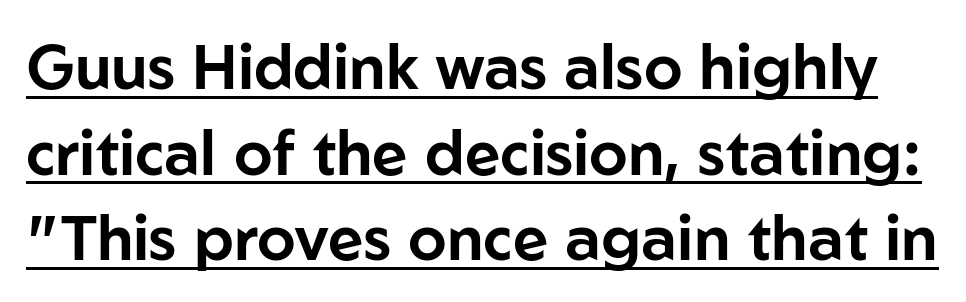
The image shows 62 px sans-serif type, upright; set normal line spacing (1.38x), normal letter spacing, underlined; low stroke contrast and a medium x-height.
